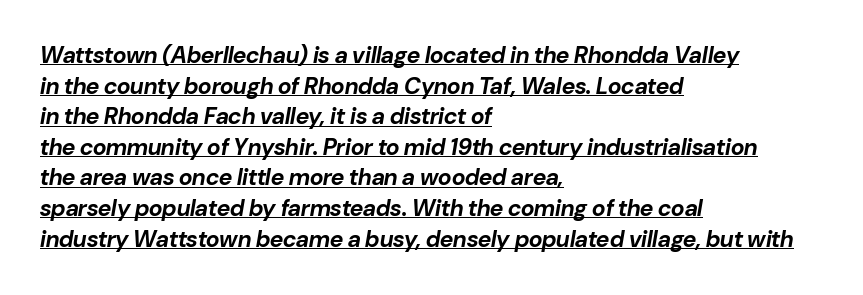
Q: Is the text bold? A: Yes.
Q: Is the text italic (slanted)? A: Yes, it leans right by about 10 degrees.
Q: Is the text underlined? A: Yes.
Q: How is the paragraph aligned? A: Left-aligned.
Q: Is the spacing between letters normal or unusually wide? A: Normal.
Q: Is the spacing between lines tight, normal or loose? A: Normal.
